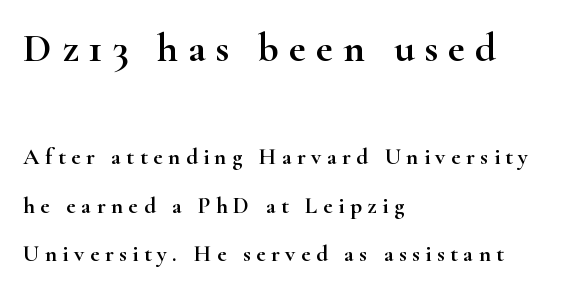
Q: Is the text italic (slanted)? A: No, it is upright.
Q: Is the typeface a serif or a sans-serif typeface? A: Serif.
Q: Is the text underlined? A: No.
Q: How is the paragraph aligned? A: Left-aligned.
Q: Is the spacing between letters normal or unusually wide? A: Unusually wide.
Q: Is the spacing between lines tight, normal or loose? A: Loose.
Q: Which block of text is set in a larger size, the first (top) or the second (bottom)? A: The first (top) one.
Q: Width (condensed, normal, or wide)? A: Wide.
Q: Stroke contrast? A: High.
Q: x-height? A: Small.
Q: Monospaced? A: No.
